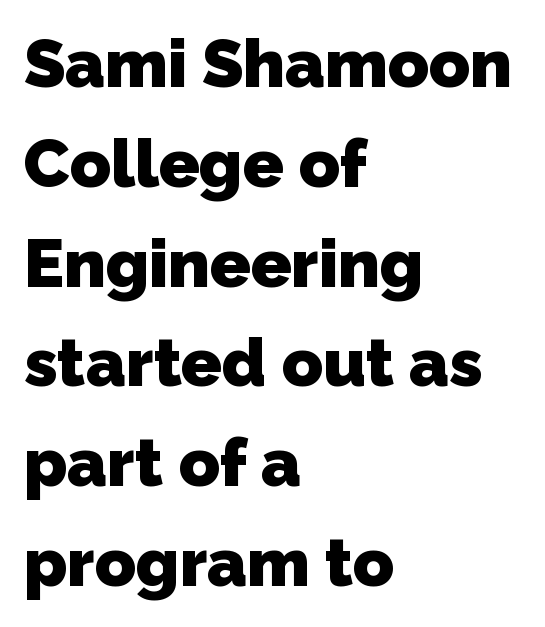
Q: Is the text bold? A: Yes.
Q: Is the typeface a serif or a sans-serif typeface? A: Sans-serif.
Q: Is the text underlined? A: No.
Q: How is the paragraph aligned? A: Left-aligned.
Q: Is the spacing between letters normal or unusually wide? A: Normal.
Q: Is the spacing between lines tight, normal or loose? A: Normal.
Q: Width (condensed, normal, or wide)? A: Normal.
Q: Stroke contrast? A: Low.
Q: x-height? A: Medium.
Q: Monospaced? A: No.
